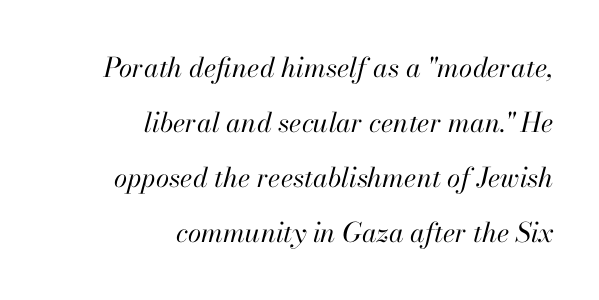
The image shows 27 px text type, italic (leaning right); set right-aligned, loose line spacing (2.04x), normal letter spacing, not underlined.
